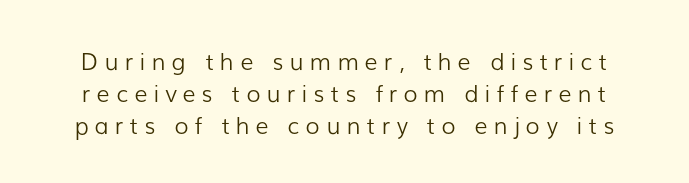
The image shows 23 px text type, upright; set normal line spacing (1.39x), unusually wide letter spacing (+0.27 em), not underlined.
